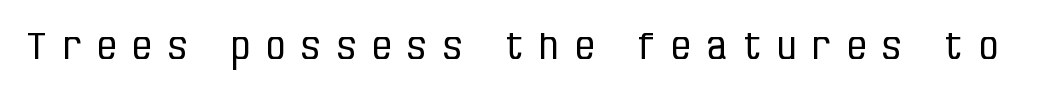
The image shows 37 px regular-weight, condensed sans-serif type, upright; set unusually wide letter spacing (+0.46 em), not underlined; low stroke contrast and a large x-height.
